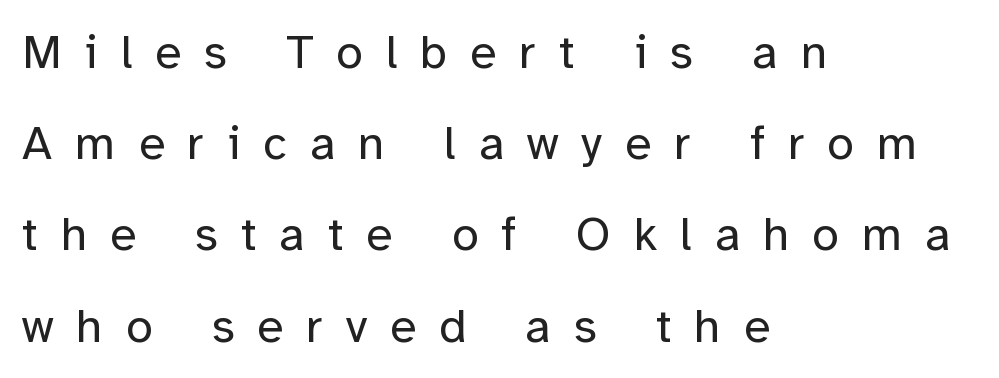
{"serif": "no", "italic": "no", "bold": "no", "weight": "regular", "width": "normal", "stroke_contrast": "low", "x_height": "medium", "monospaced": "no", "underline": "no", "align": "left", "line_spacing": "loose", "line_spacing_ratio": 1.9, "letter_spacing": "wide", "letter_spacing_em": 0.48, "glyph_px": 48}
